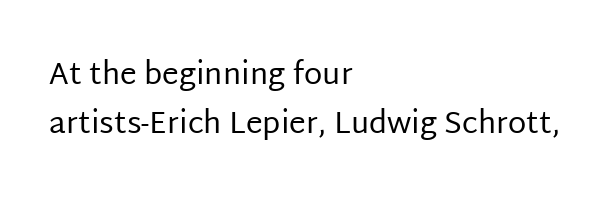
{"serif": "no", "italic": "no", "bold": "no", "weight": "regular", "width": "normal", "stroke_contrast": "low", "x_height": "large", "monospaced": "no", "underline": "no", "align": "left", "line_spacing": "normal", "line_spacing_ratio": 1.64, "letter_spacing": "normal", "letter_spacing_em": 0.0, "glyph_px": 30}
